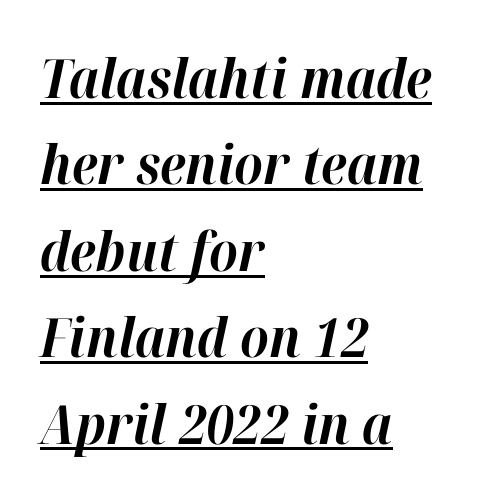
Q: Is the text bold? A: Yes.
Q: Is the text italic (slanted)? A: Yes, it leans right by about 12 degrees.
Q: Is the text underlined? A: Yes.
Q: How is the paragraph aligned? A: Left-aligned.
Q: Is the spacing between letters normal or unusually wide? A: Normal.
Q: Is the spacing between lines tight, normal or loose? A: Normal.
Q: Width (condensed, normal, or wide)? A: Normal.
Q: Stroke contrast? A: High.
Q: x-height? A: Medium.
Q: Monospaced? A: No.
